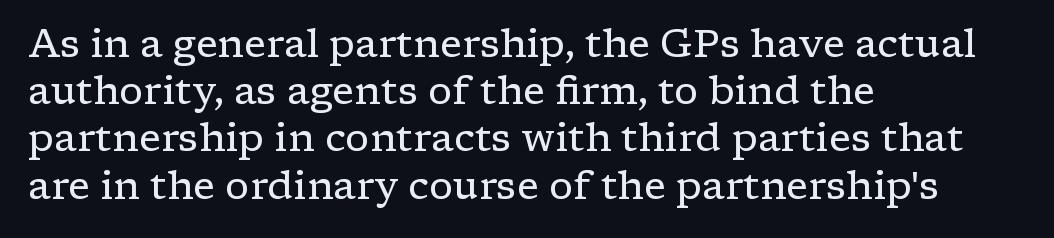
{"serif": "yes", "italic": "no", "bold": "no", "weight": "regular", "width": "wide", "stroke_contrast": "low", "x_height": "medium", "monospaced": "no", "underline": "no", "align": "left", "line_spacing_ratio": 1.21, "letter_spacing": "normal", "letter_spacing_em": 0.0, "glyph_px": 39}
